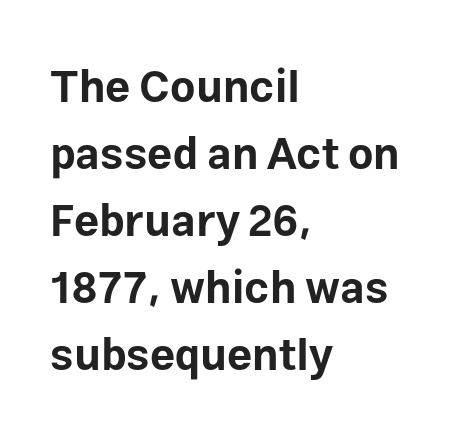
The typesetting leans heavy: a genuine bold. Upright lettering throughout. Anything drawn beneath the words? Only blank space. Regarding leading, the lines here are spaced in the standard way. The face used here is rendered with its standard letterfit. Note: no serifs on the glyphs.
